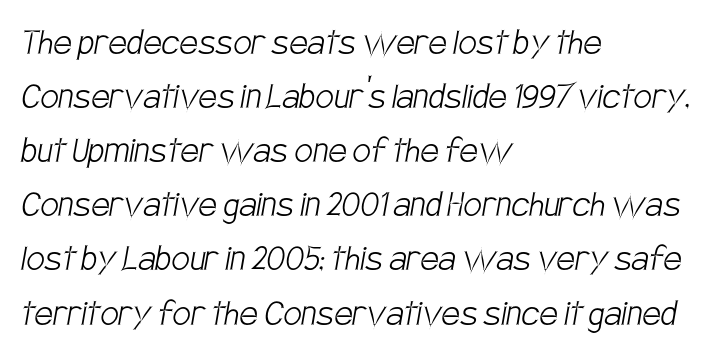
The image shows 41 px light, condensed sans-serif type; set left-aligned, normal line spacing (1.32x), normal letter spacing, not underlined; low stroke contrast and a large x-height.
